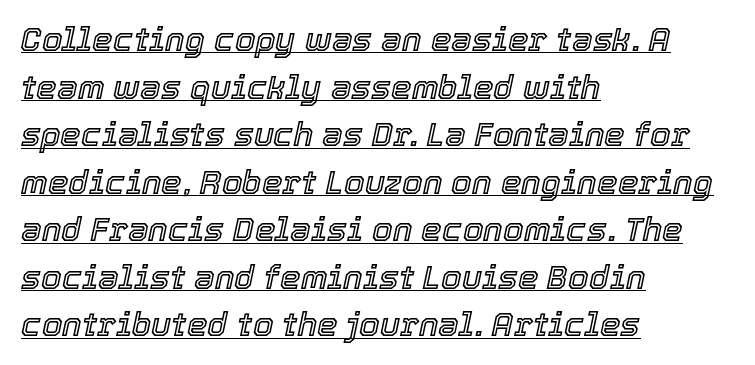
Tracking value appears to be zero — textbook default spacing. Every row of glyphs begins at an identical x-position on the left. The letters advance in unequal steps, a hallmark of proportional type. Rows of type keep a routine distance in the vertical direction. Each line of the rendering has a horizontal stroke beneath the glyphs. Rendered with sloped, italic letterforms.
